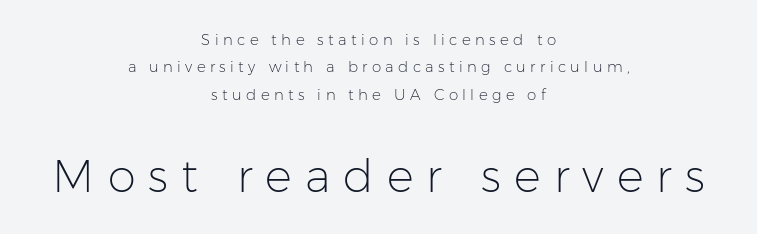
{"serif": "no", "italic": "no", "bold": "no", "weight": "light", "width": "normal", "stroke_contrast": "low", "x_height": "medium", "monospaced": "no", "underline": "no", "align": "center", "line_spacing_ratio": 1.82, "letter_spacing": "wide", "letter_spacing_em": 0.29, "larger_block": "second", "size_ratio": 3.0, "glyph_px": 45}
